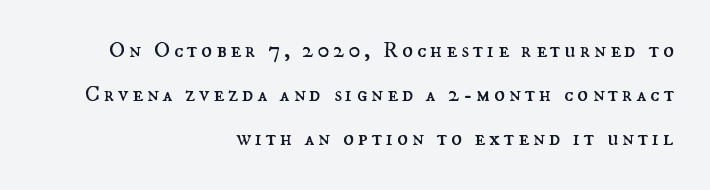
The image shows 23 px text type, upright; set right-aligned, loose line spacing (1.92x), not underlined.
